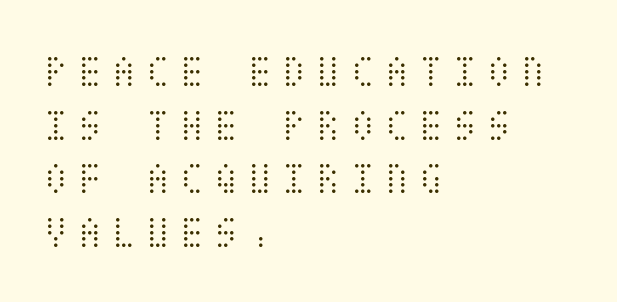
{"italic": "no", "bold": "no", "weight": "light", "width": "condensed", "stroke_contrast": "medium", "x_height": "large", "underline": "no", "align": "left", "line_spacing_ratio": 1.19, "letter_spacing": "wide", "letter_spacing_em": 0.21, "glyph_px": 45}
